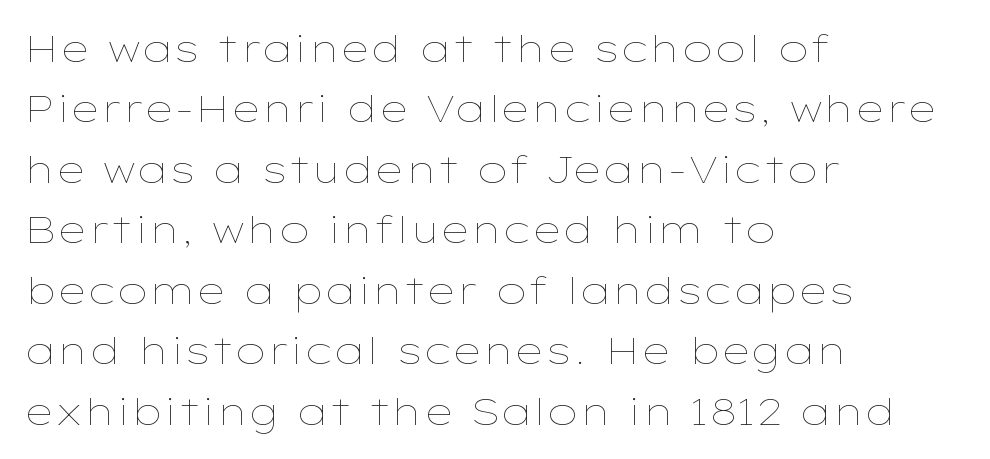
Q: Is the text bold? A: No.
Q: Is the text italic (slanted)? A: No, it is upright.
Q: Is the text underlined? A: No.
Q: How is the paragraph aligned? A: Left-aligned.
Q: Is the spacing between letters normal or unusually wide? A: Normal.
Q: Is the spacing between lines tight, normal or loose? A: Normal.
Q: Width (condensed, normal, or wide)? A: Wide.
Q: Stroke contrast? A: Low.
Q: x-height? A: Medium.
Q: Monospaced? A: No.
